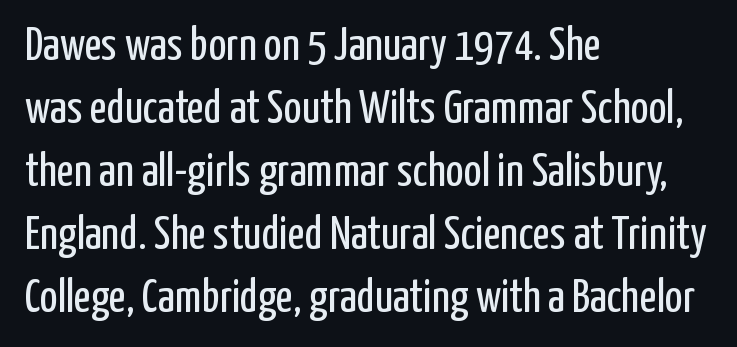
Reading down the block, your eye returns to a fixed left position each line. Italic: no, the glyphs are upright roman. Check where the strokes stop: nothing finishes them off — pure sans. Line spacing here is normal. Caption: face not bold, strokes unweighted. The horizontal fit of the characters is conventional and even.
